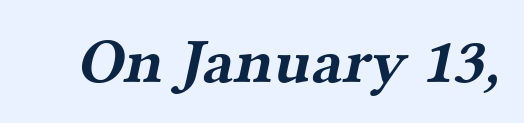
The image shows 63 px bold, wide serif type; set normal letter spacing, not underlined; medium stroke contrast and a medium x-height.
